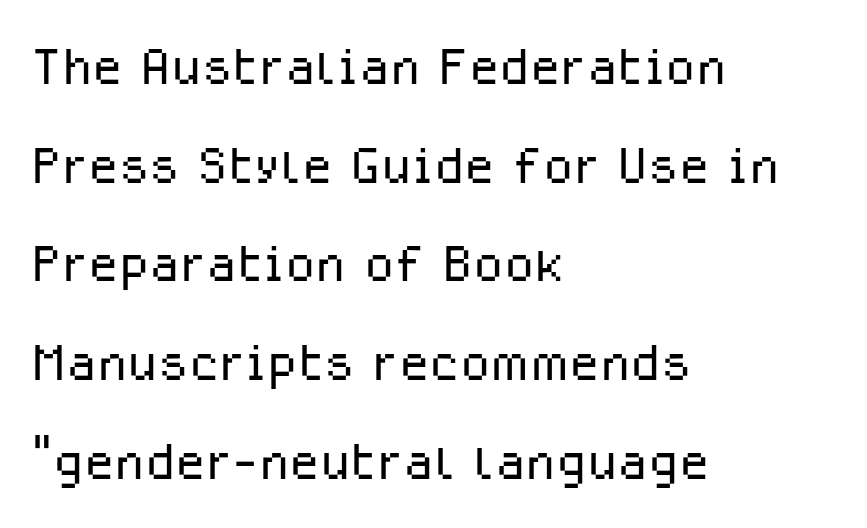
Q: Is the text bold? A: No.
Q: Is the text italic (slanted)? A: No, it is upright.
Q: Is the typeface a serif or a sans-serif typeface? A: Sans-serif.
Q: Is the text underlined? A: No.
Q: How is the paragraph aligned? A: Left-aligned.
Q: Is the spacing between letters normal or unusually wide? A: Normal.
Q: Is the spacing between lines tight, normal or loose? A: Normal.
Q: Width (condensed, normal, or wide)? A: Normal.
Q: Stroke contrast? A: Low.
Q: x-height? A: Medium.
Q: Monospaced? A: No.
